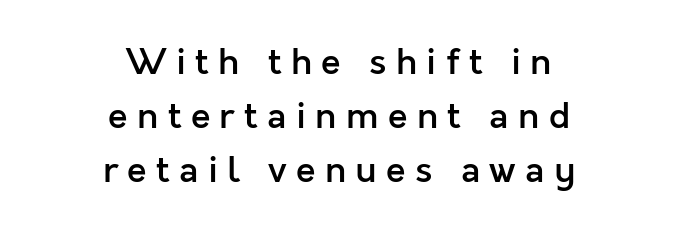
Q: Is the text bold? A: Semi-bold.
Q: Is the text italic (slanted)? A: No, it is upright.
Q: Is the typeface a serif or a sans-serif typeface? A: Sans-serif.
Q: Is the text underlined? A: No.
Q: How is the paragraph aligned? A: Centered.
Q: Is the spacing between letters normal or unusually wide? A: Unusually wide.
Q: Is the spacing between lines tight, normal or loose? A: Normal.
Q: Width (condensed, normal, or wide)? A: Normal.
Q: x-height? A: Medium.
Q: Monospaced? A: No.
